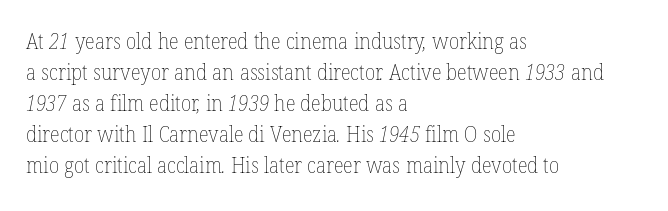
The image shows 21 px text type; set left-aligned, normal line spacing (1.48x), normal letter spacing, not underlined.
